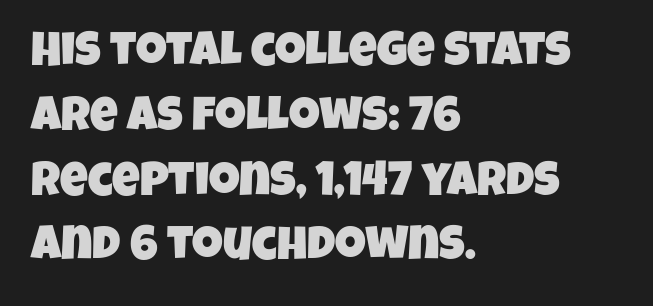
{"serif": "no", "width": "condensed", "stroke_contrast": "low", "x_height": "large", "monospaced": "no", "underline": "no", "align": "left", "line_spacing": "normal", "line_spacing_ratio": 1.35, "letter_spacing": "normal", "letter_spacing_em": 0.0, "glyph_px": 48}
